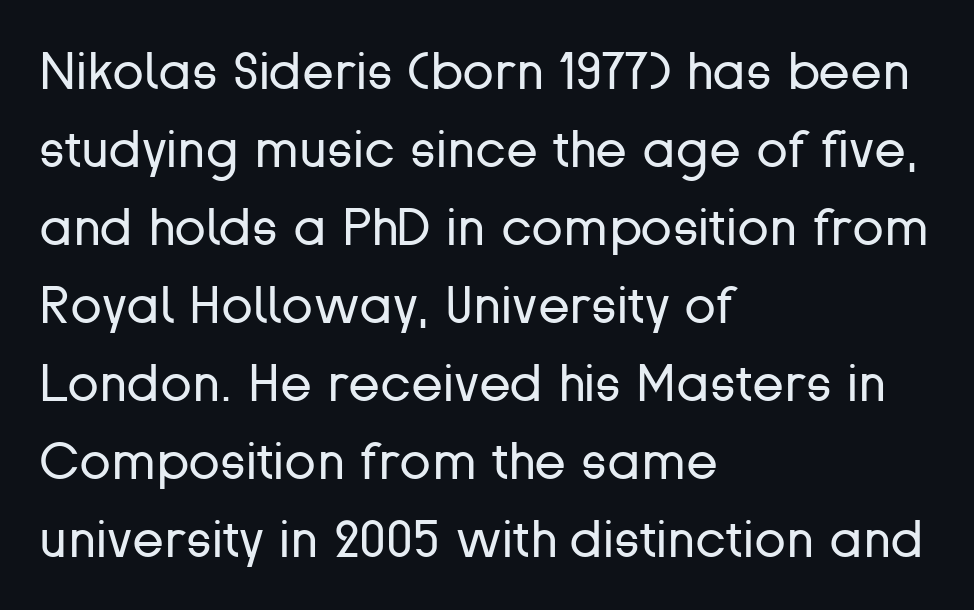
Q: Is the text bold? A: No.
Q: Is the text italic (slanted)? A: No, it is upright.
Q: Is the typeface a serif or a sans-serif typeface? A: Sans-serif.
Q: Is the text underlined? A: No.
Q: How is the paragraph aligned? A: Left-aligned.
Q: Is the spacing between letters normal or unusually wide? A: Normal.
Q: Is the spacing between lines tight, normal or loose? A: Normal.
Q: Width (condensed, normal, or wide)? A: Normal.
Q: Stroke contrast? A: Low.
Q: x-height? A: Medium.
Q: Monospaced? A: No.
